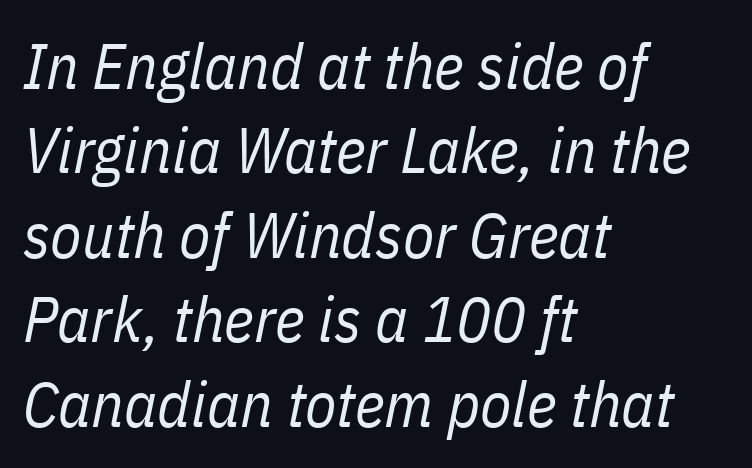
The letters advance in unequal steps, a hallmark of proportional type. The specimen reads as italic at a glance. The passage shown stacks its lines at a standard gap. Here the glyphs are tracked normally, forming tight word shapes. The compositor pushed each line to the left boundary.
